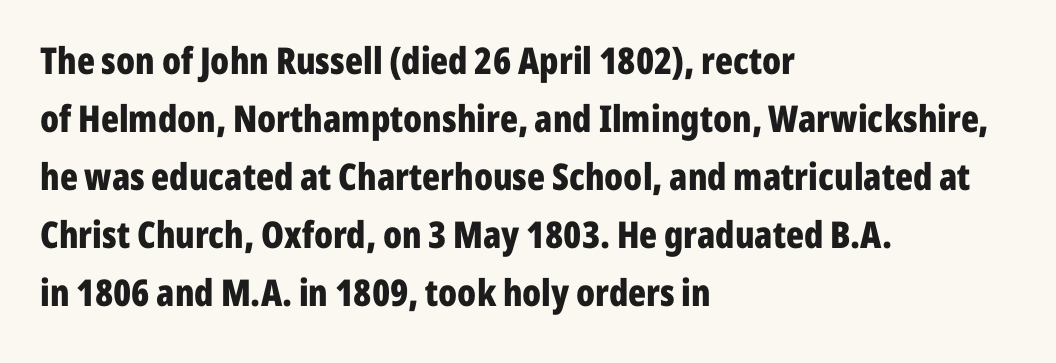
{"serif": "no", "italic": "no", "bold": "yes", "weight": "bold", "width": "condensed", "stroke_contrast": "low", "x_height": "medium", "monospaced": "no", "underline": "no", "align": "left", "line_spacing": "normal", "line_spacing_ratio": 1.57, "letter_spacing": "normal", "letter_spacing_em": 0.0, "glyph_px": 37}
